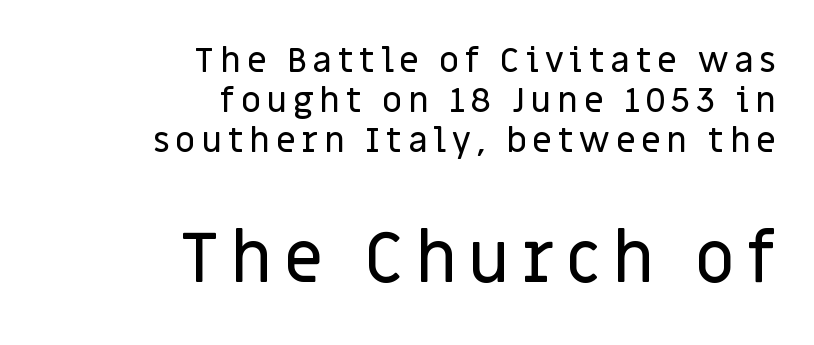
The image shows 70 px sans-serif type, upright; set right-aligned, tight line spacing (1.14x), not underlined; the second (bottom) block is 2.0x larger; low stroke contrast and a large x-height.
